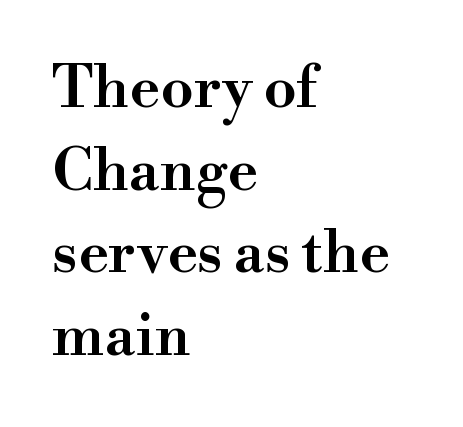
Q: Is the text bold? A: Semi-bold.
Q: Is the text italic (slanted)? A: No, it is upright.
Q: Is the typeface a serif or a sans-serif typeface? A: Serif.
Q: Is the text underlined? A: No.
Q: How is the paragraph aligned? A: Left-aligned.
Q: Is the spacing between letters normal or unusually wide? A: Normal.
Q: Is the spacing between lines tight, normal or loose? A: Normal.
Q: Width (condensed, normal, or wide)? A: Normal.
Q: Stroke contrast? A: High.
Q: x-height? A: Small.
Q: Monospaced? A: No.
